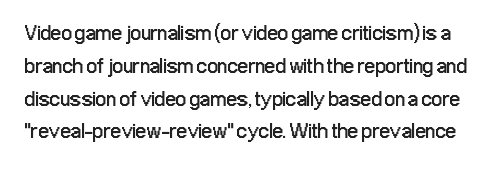
{"italic": "no", "bold": "no", "underline": "no", "line_spacing": "normal", "line_spacing_ratio": 1.56, "letter_spacing": "normal", "letter_spacing_em": 0.0, "glyph_px": 21}
